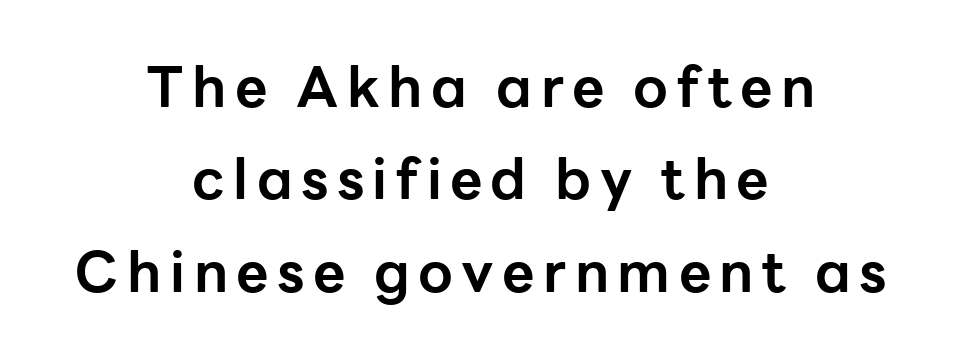
Q: Is the text bold? A: Yes.
Q: Is the text italic (slanted)? A: No, it is upright.
Q: Is the typeface a serif or a sans-serif typeface? A: Sans-serif.
Q: Is the text underlined? A: No.
Q: How is the paragraph aligned? A: Centered.
Q: Is the spacing between lines tight, normal or loose? A: Normal.
Q: Width (condensed, normal, or wide)? A: Normal.
Q: Stroke contrast? A: Low.
Q: x-height? A: Medium.
Q: Monospaced? A: No.
